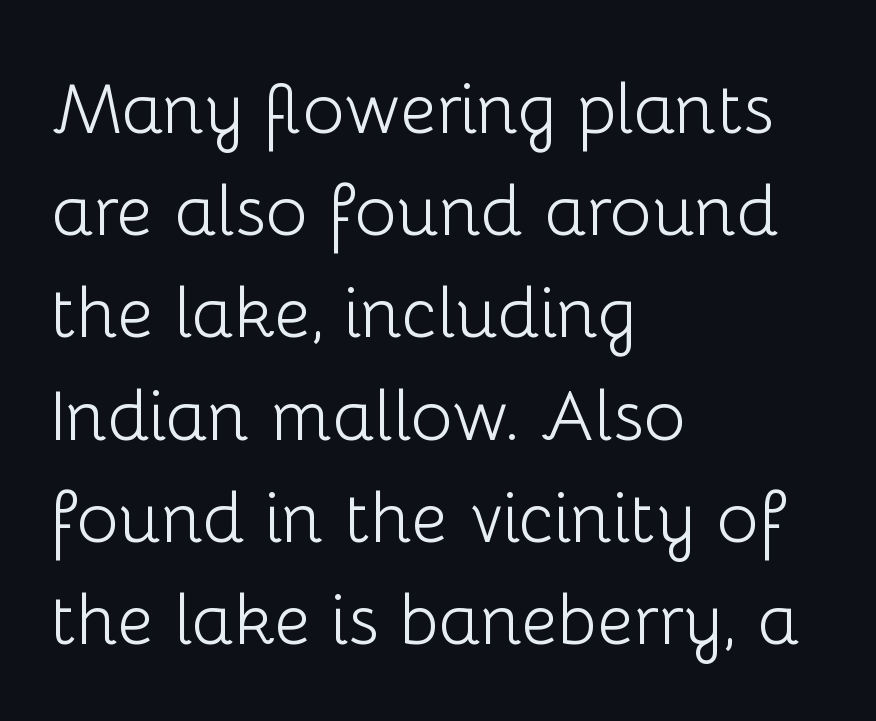
Q: Is the text bold? A: No.
Q: Is the text italic (slanted)? A: No, it is upright.
Q: Is the typeface a serif or a sans-serif typeface? A: Sans-serif.
Q: Is the text underlined? A: No.
Q: How is the paragraph aligned? A: Left-aligned.
Q: Is the spacing between letters normal or unusually wide? A: Normal.
Q: Is the spacing between lines tight, normal or loose? A: Normal.
Q: Width (condensed, normal, or wide)? A: Normal.
Q: Stroke contrast? A: Low.
Q: x-height? A: Medium.
Q: Monospaced? A: No.
